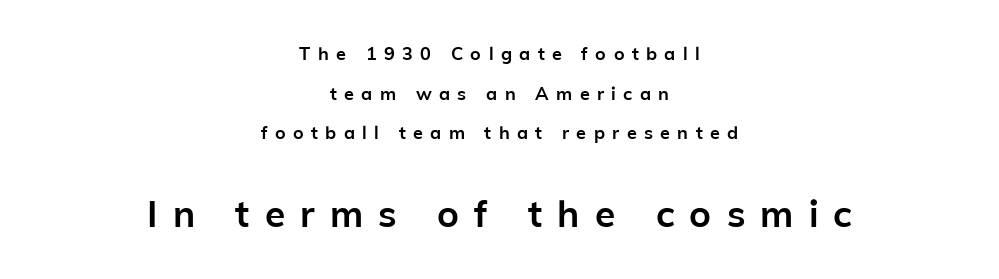
{"serif": "no", "italic": "no", "bold": "yes", "weight": "semibold", "width": "normal", "stroke_contrast": "low", "x_height": "medium", "monospaced": "no", "underline": "no", "align": "center", "line_spacing": "loose", "line_spacing_ratio": 2.2, "letter_spacing": "wide", "letter_spacing_em": 0.41, "larger_block": "second", "size_ratio": 2.06, "glyph_px": 37}
